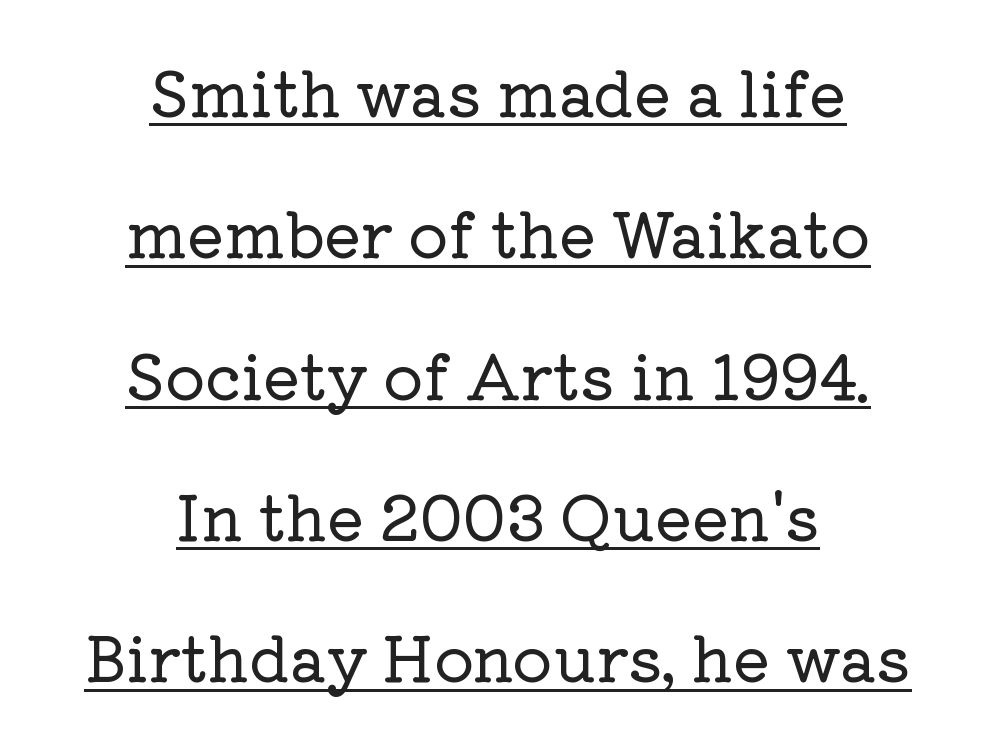
The letters stand upright; this is a roman face. The typeface chosen for these lines features serifs. Regarding leading, the lines here are spaced well apart. Somebody hit Ctrl+U on this one — the words are underlined. Alignment: centered.
